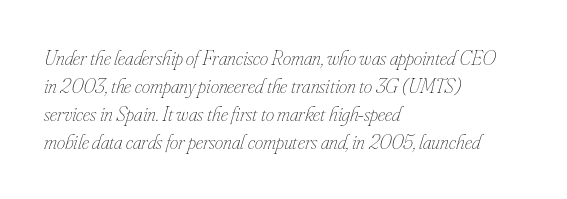
The image shows 21 px text type, italic (leaning right); set left-aligned, normal line spacing (1.33x), normal letter spacing, not underlined.
